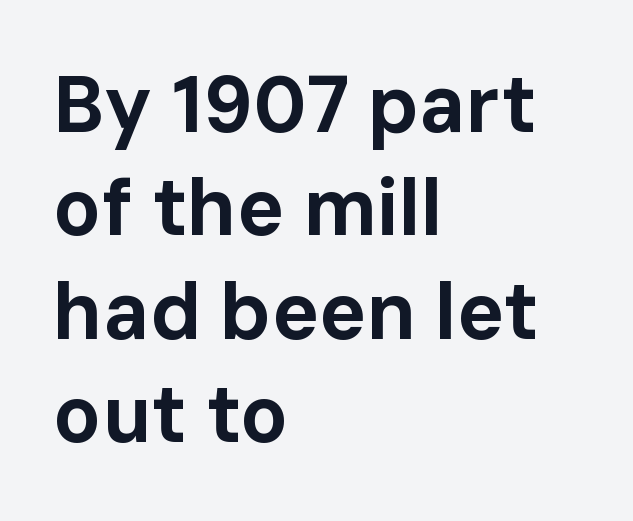
{"serif": "no", "italic": "no", "bold": "yes", "weight": "bold", "width": "normal", "stroke_contrast": "low", "x_height": "medium", "monospaced": "no", "underline": "no", "align": "left", "line_spacing": "normal", "line_spacing_ratio": 1.31, "letter_spacing": "normal", "letter_spacing_em": 0.0, "glyph_px": 79}
